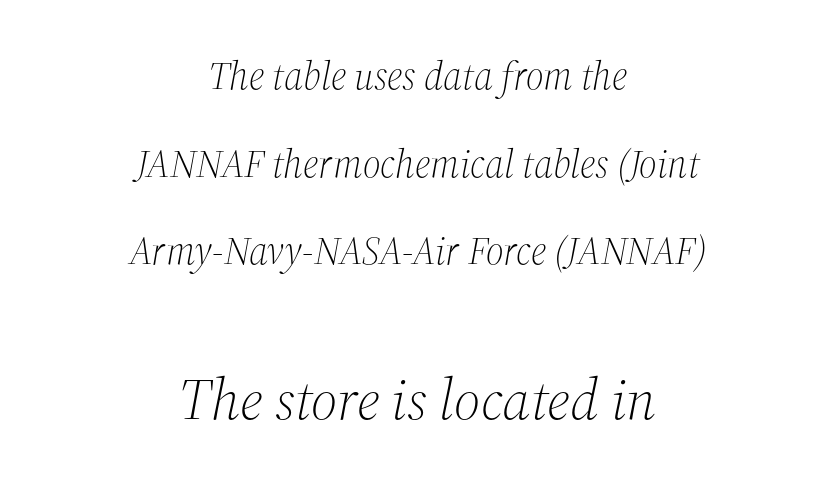
{"serif": "yes", "italic": "yes", "lean": "right", "slant_degrees": 12, "bold": "no", "weight": "light", "width": "normal", "stroke_contrast": "medium", "x_height": "medium", "monospaced": "no", "underline": "no", "align": "center", "line_spacing": "loose", "line_spacing_ratio": 2.25, "letter_spacing": "normal", "letter_spacing_em": 0.0, "larger_block": "second", "size_ratio": 1.49, "glyph_px": 58}
